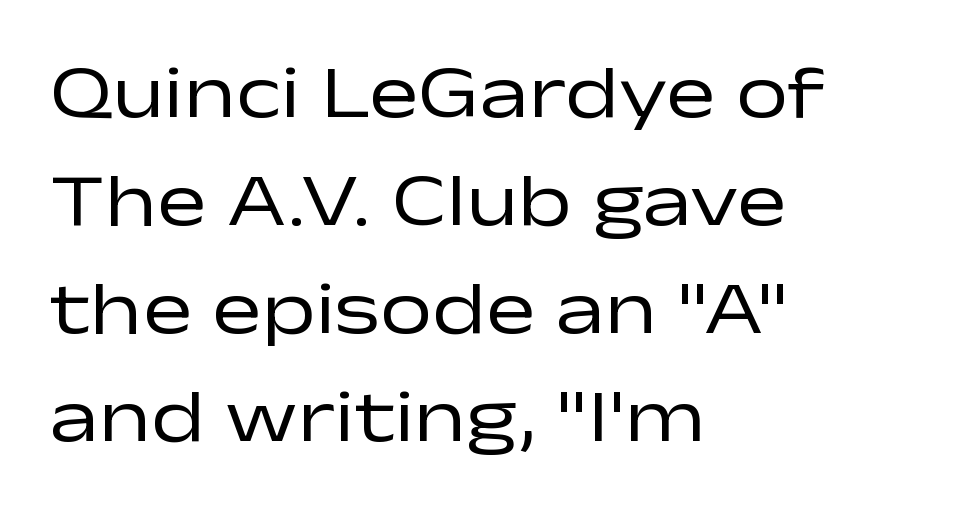
When letters stand straight like this, we call the style roman or upright. Proportional: the letters do not fall into vertical columns. The leading is moderate, giving the passage an even texture. This rendering leaves character spacing at its baseline value. To sum up the face: it is a sans, with no serifs. The cut favours lightness, reaching ordinary text weight at its darkest.
